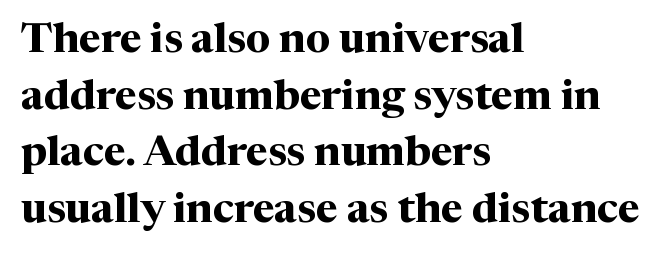
The image shows 42 px bold serif type, upright; set left-aligned, normal line spacing (1.35x), normal letter spacing, not underlined; medium stroke contrast and a medium x-height.
